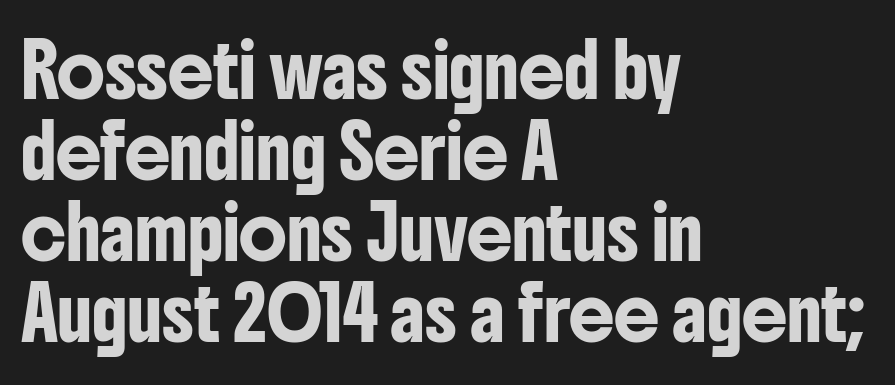
The image shows 51 px condensed sans-serif type, upright; set left-aligned, normal line spacing (1.59x), normal letter spacing, not underlined; low stroke contrast and a medium x-height.
